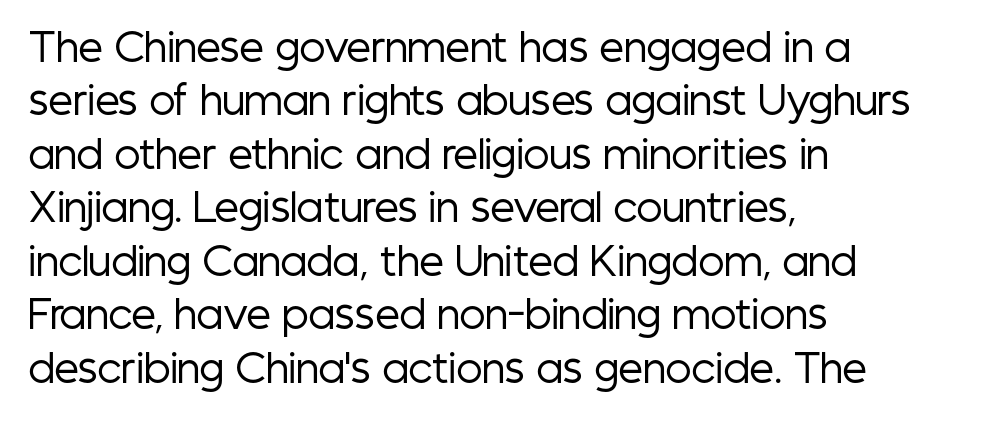
{"serif": "no", "italic": "no", "bold": "no", "weight": "regular", "width": "condensed", "stroke_contrast": "low", "x_height": "medium", "monospaced": "no", "underline": "no", "align": "left", "line_spacing": "normal", "line_spacing_ratio": 1.37, "letter_spacing": "normal", "letter_spacing_em": 0.0, "glyph_px": 39}
